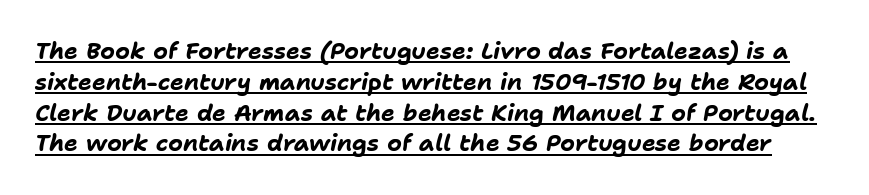
{"italic": "yes", "lean": "right", "slant_degrees": 11, "bold": "yes", "underline": "yes", "line_spacing": "normal", "line_spacing_ratio": 1.34, "letter_spacing": "normal", "letter_spacing_em": 0.0, "glyph_px": 23}
